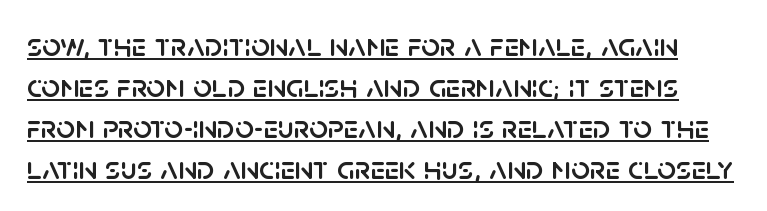
{"serif": "no", "italic": "no", "width": "normal", "stroke_contrast": "low", "x_height": "large", "monospaced": "no", "underline": "yes", "line_spacing_ratio": 1.24, "letter_spacing": "normal", "letter_spacing_em": 0.0, "glyph_px": 33}
